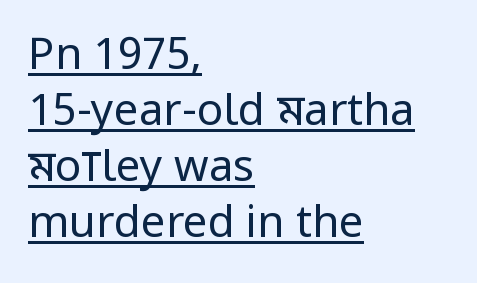
Caption: face not bold, strokes unweighted. Tracking here is standard; glyphs follow each other at the usual distance. This is sans-serif lettering, the kind often seen on screens and signage. One glance says typical: line gaps are just what's usual. The typesetter chose a ragged-right arrangement here.
